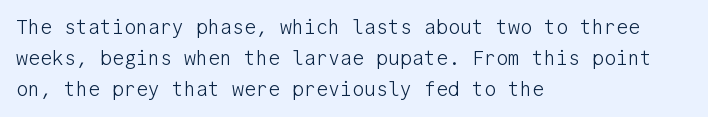
{"italic": "no", "bold": "no", "underline": "no", "align": "left", "line_spacing": "normal", "line_spacing_ratio": 1.56, "letter_spacing": "normal", "letter_spacing_em": 0.0, "glyph_px": 20}
